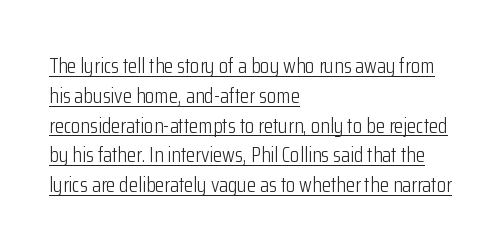
Q: Is the text bold? A: No.
Q: Is the text italic (slanted)? A: No, it is upright.
Q: Is the text underlined? A: Yes.
Q: How is the paragraph aligned? A: Left-aligned.
Q: Is the spacing between letters normal or unusually wide? A: Normal.
Q: Is the spacing between lines tight, normal or loose? A: Normal.
